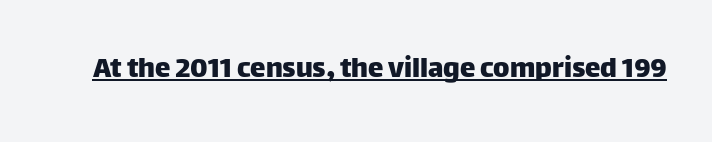
Is this a fixed-width face? No — the glyphs have proportional, varying widths. This sample uses an upright cut, with every glyph sitting square on the baseline. Observe the ordinary spacing: letters are neighbours, not strangers. This is sans-serif lettering, the kind often seen on screens and signage. This rendering features underlined lettering.
